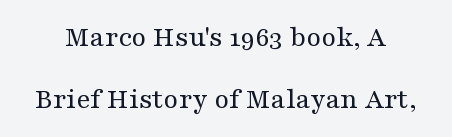
Q: Is the text bold? A: No.
Q: Is the text italic (slanted)? A: No, it is upright.
Q: Is the typeface a serif or a sans-serif typeface? A: Serif.
Q: Is the text underlined? A: No.
Q: Is the spacing between letters normal or unusually wide? A: Normal.
Q: Is the spacing between lines tight, normal or loose? A: Loose.
Q: Width (condensed, normal, or wide)? A: Wide.
Q: Stroke contrast? A: Medium.
Q: x-height? A: Medium.
Q: Monospaced? A: No.
